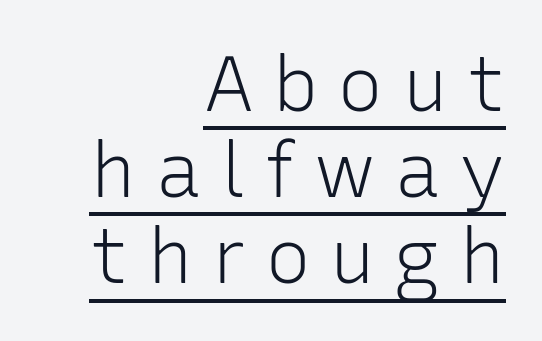
Honestly, the letter spacing is so wide it's the main thing you notice. Designer's note — italics off, roman on. Quick note: interline space is minimal. Descenders here cross a horizontal rule under the line. These glyphs show unthickened strokes, regular width or finer.
